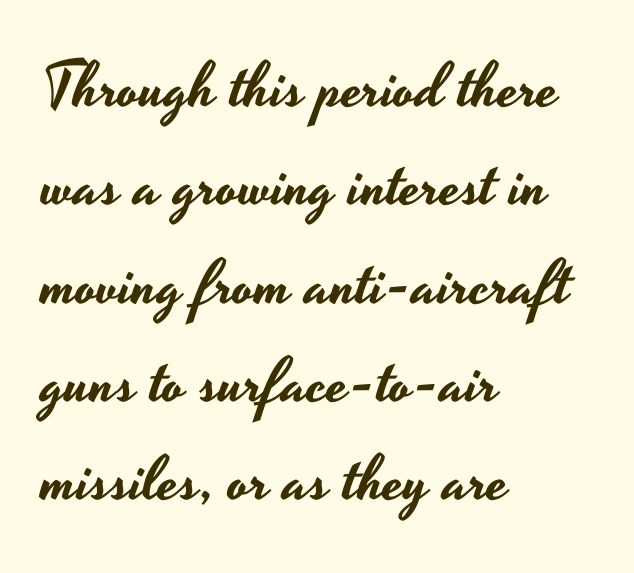
The image shows 63 px wide sans-serif type; set left-aligned, normal line spacing (1.56x), normal letter spacing, not underlined; low stroke contrast and a small x-height.
